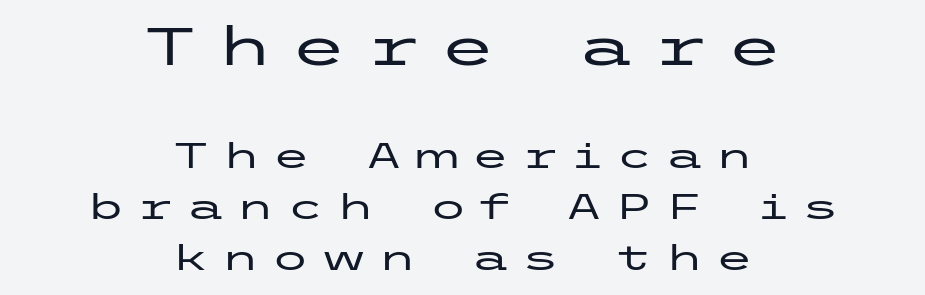
Q: Is the text italic (slanted)? A: No, it is upright.
Q: Is the typeface a serif or a sans-serif typeface? A: Sans-serif.
Q: Is the text underlined? A: No.
Q: How is the paragraph aligned? A: Centered.
Q: Is the spacing between letters normal or unusually wide? A: Unusually wide.
Q: Is the spacing between lines tight, normal or loose? A: Normal.
Q: Which block of text is set in a larger size, the first (top) or the second (bottom)? A: The first (top) one.
Q: Width (condensed, normal, or wide)? A: Wide.
Q: Stroke contrast? A: Low.
Q: x-height? A: Medium.
